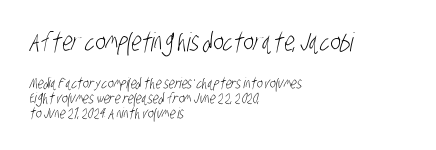
The image shows 26 px text type; set left-aligned, tight line spacing (1.0x), normal letter spacing, not underlined; the first (top) block is 1.73x larger.
